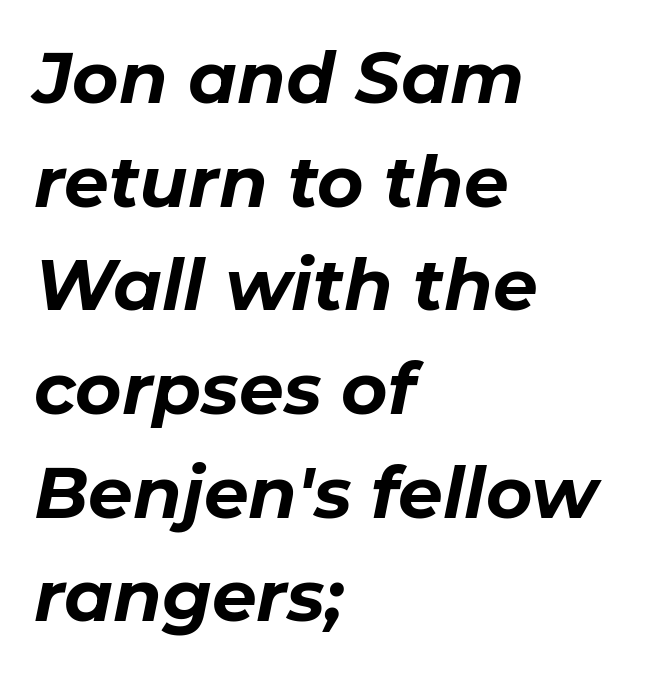
{"italic": "yes", "lean": "right", "slant_degrees": 11, "bold": "yes", "weight": "bold", "width": "normal", "stroke_contrast": "low", "x_height": "medium", "monospaced": "no", "underline": "no", "align": "left", "line_spacing": "normal", "line_spacing_ratio": 1.46, "letter_spacing": "normal", "letter_spacing_em": 0.0, "glyph_px": 71}
